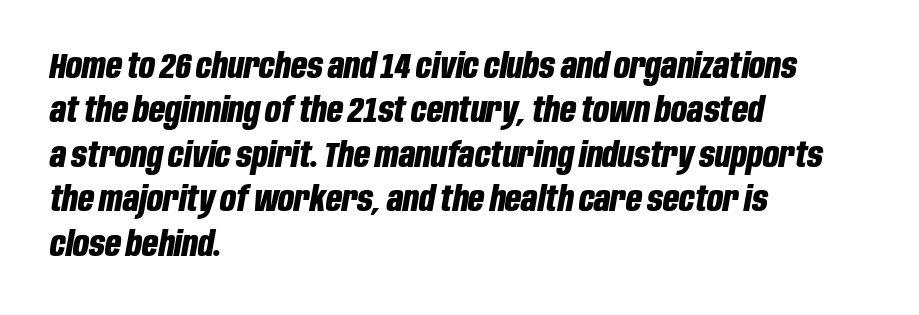
{"italic": "yes", "lean": "right", "slant_degrees": 10, "bold": "yes", "weight": "bold", "width": "condensed", "stroke_contrast": "low", "x_height": "large", "monospaced": "no", "underline": "no", "align": "left", "line_spacing": "normal", "line_spacing_ratio": 1.27, "letter_spacing": "normal", "letter_spacing_em": 0.0, "glyph_px": 35}
